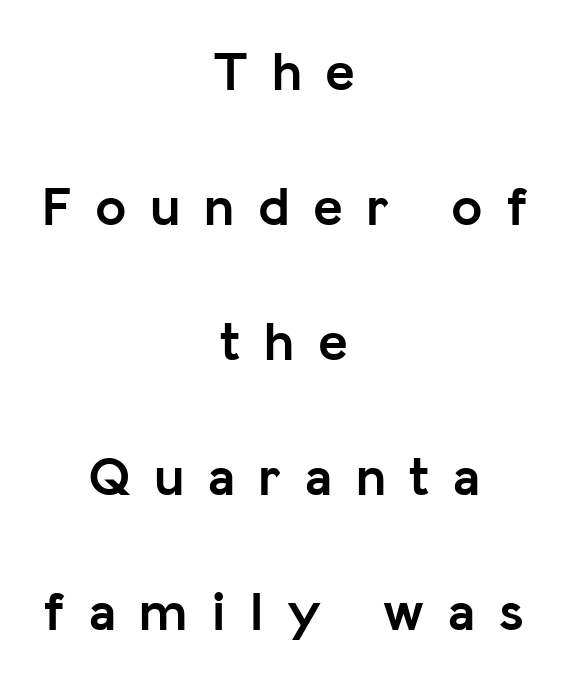
{"serif": "no", "italic": "no", "bold": "yes", "weight": "semibold", "width": "normal", "stroke_contrast": "low", "x_height": "medium", "monospaced": "no", "underline": "no", "align": "center", "line_spacing": "loose", "line_spacing_ratio": 2.41, "letter_spacing": "wide", "letter_spacing_em": 0.42, "glyph_px": 56}
